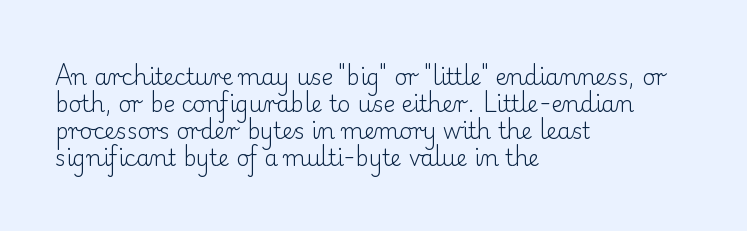
{"italic": "no", "bold": "no", "underline": "no", "align": "left", "line_spacing_ratio": 1.22, "letter_spacing": "normal", "letter_spacing_em": 0.0, "glyph_px": 22}
